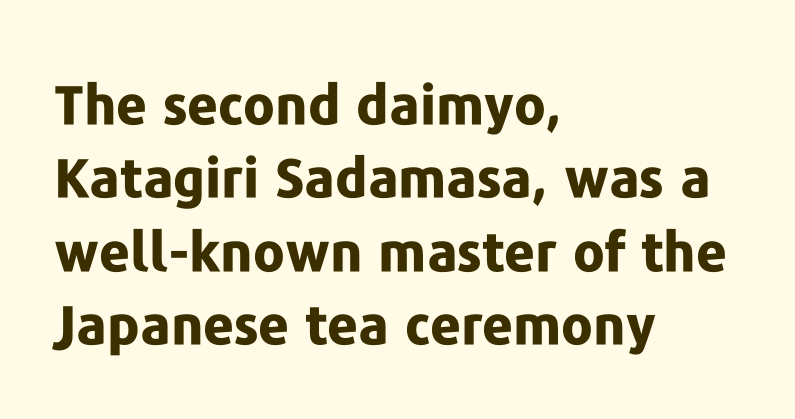
Q: Is the text bold? A: Yes.
Q: Is the text italic (slanted)? A: No, it is upright.
Q: Is the typeface a serif or a sans-serif typeface? A: Sans-serif.
Q: Is the text underlined? A: No.
Q: How is the paragraph aligned? A: Left-aligned.
Q: Is the spacing between letters normal or unusually wide? A: Normal.
Q: Is the spacing between lines tight, normal or loose? A: Normal.
Q: Width (condensed, normal, or wide)? A: Normal.
Q: Stroke contrast? A: Low.
Q: x-height? A: Medium.
Q: Monospaced? A: No.
